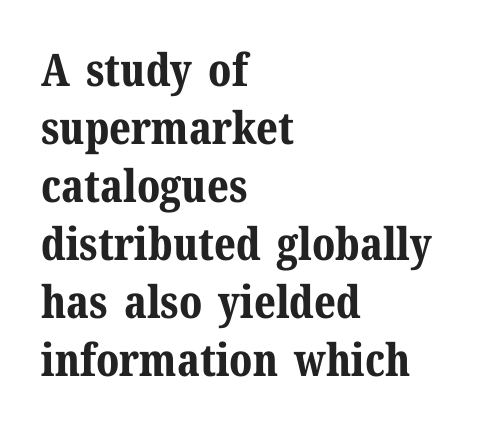
Nothing unusual about the tracking: characters are spaced as the font intends. Ordinary non-slanted type is in use. You can tell from the footed stems that serif type was used. These words are printed bold, with thick strokes throughout.
